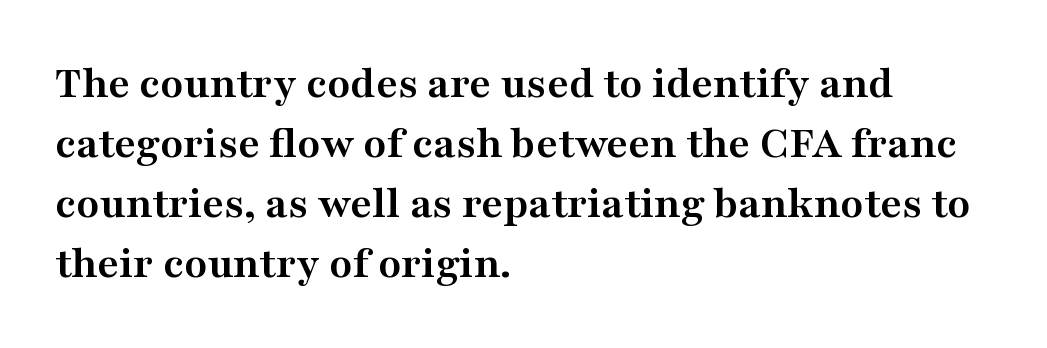
{"serif": "yes", "italic": "no", "bold": "yes", "weight": "semibold", "width": "wide", "stroke_contrast": "medium", "x_height": "medium", "monospaced": "no", "underline": "no", "align": "left", "line_spacing": "normal", "line_spacing_ratio": 1.28, "letter_spacing": "normal", "letter_spacing_em": 0.0, "glyph_px": 47}
